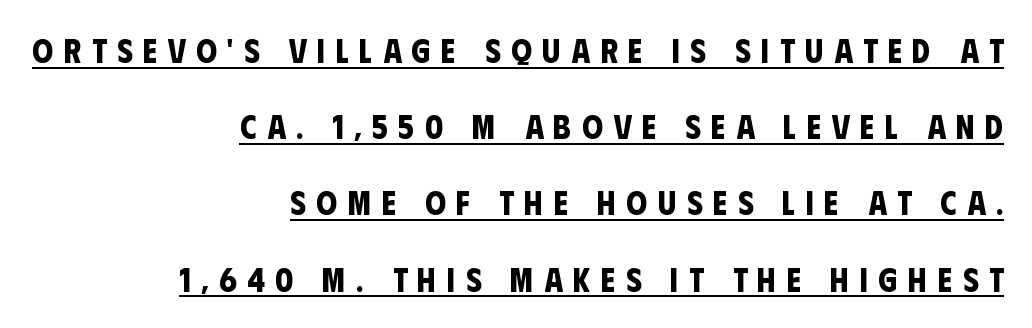
{"serif": "no", "bold": "yes", "weight": "bold", "width": "condensed", "stroke_contrast": "low", "x_height": "large", "monospaced": "no", "underline": "yes", "align": "right", "line_spacing": "loose", "line_spacing_ratio": 2.31, "letter_spacing": "wide", "letter_spacing_em": 0.32, "glyph_px": 33}
